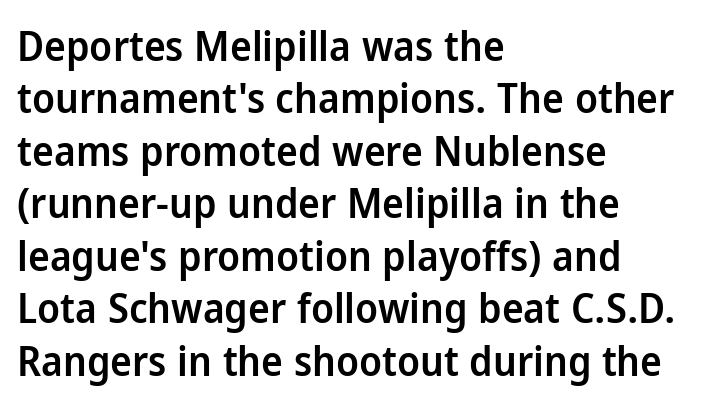
The image shows 41 px semibold sans-serif type, upright; set left-aligned, normal line spacing (1.28x), normal letter spacing, not underlined; low stroke contrast and a medium x-height.
